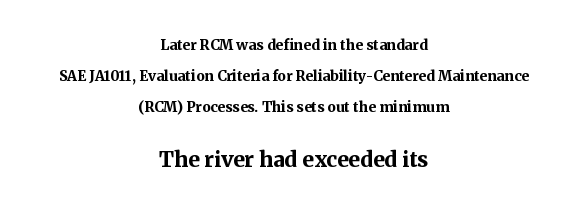
Type size steps up from the first block to the second. A typesetter would call this zero additional tracking. Quick note: not italic, upright. Heft: maximum for text — a bold.
